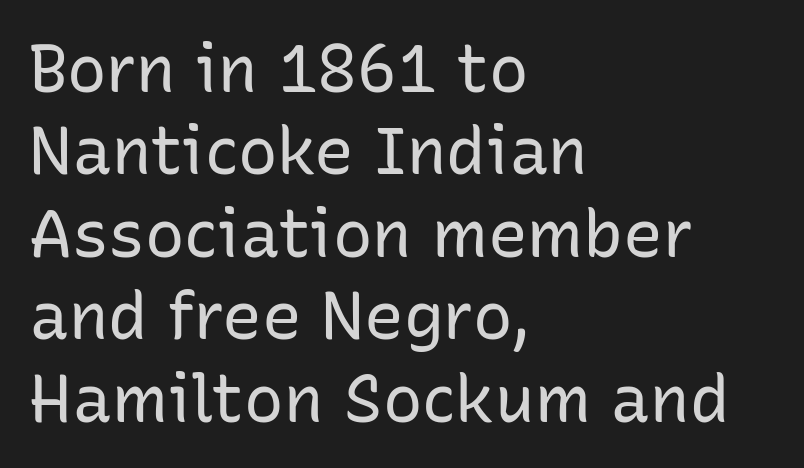
The image shows 66 px regular-weight sans-serif type, upright; set left-aligned, normal line spacing (1.25x), normal letter spacing, not underlined; low stroke contrast and a medium x-height.
